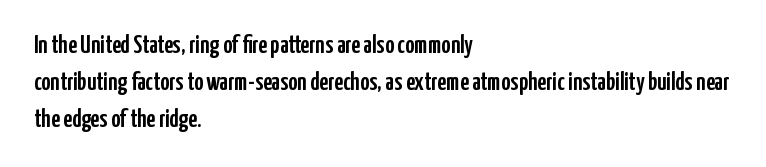
The image shows 25 px text type, upright; set left-aligned, normal line spacing (1.49x), normal letter spacing, not underlined.
